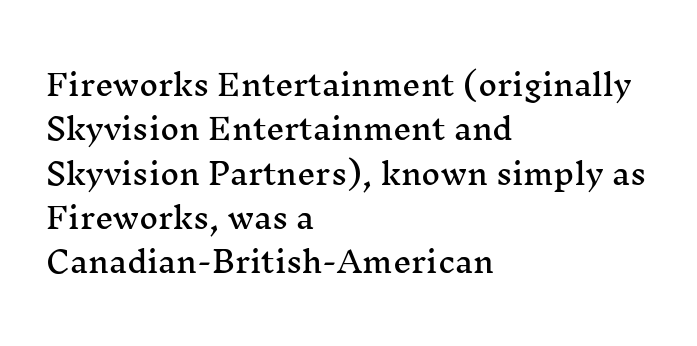
Q: Is the text italic (slanted)? A: No, it is upright.
Q: Is the typeface a serif or a sans-serif typeface? A: Serif.
Q: Is the text underlined? A: No.
Q: How is the paragraph aligned? A: Left-aligned.
Q: Is the spacing between letters normal or unusually wide? A: Normal.
Q: Is the spacing between lines tight, normal or loose? A: Normal.
Q: Width (condensed, normal, or wide)? A: Wide.
Q: Stroke contrast? A: Medium.
Q: x-height? A: Medium.
Q: Monospaced? A: No.
